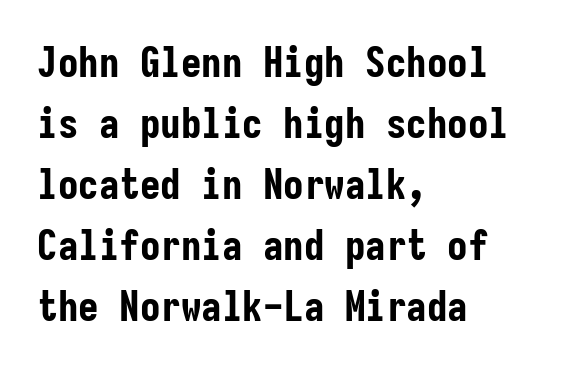
The image shows 41 px bold, condensed sans-serif type, upright, monospaced; set left-aligned, normal line spacing (1.49x), normal letter spacing, not underlined; low stroke contrast and a medium x-height.
